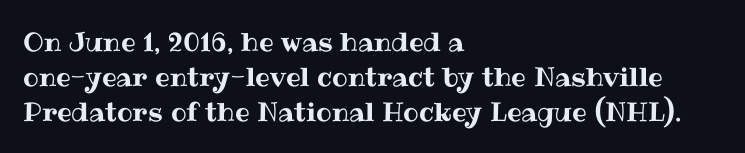
The letters stand straight up with perfectly vertical stems. Anything drawn beneath the words? Only blank space. Vertical spacing — default. Short note: letters normally spaced. Leftover space on each line is placed entirely after the last word.
